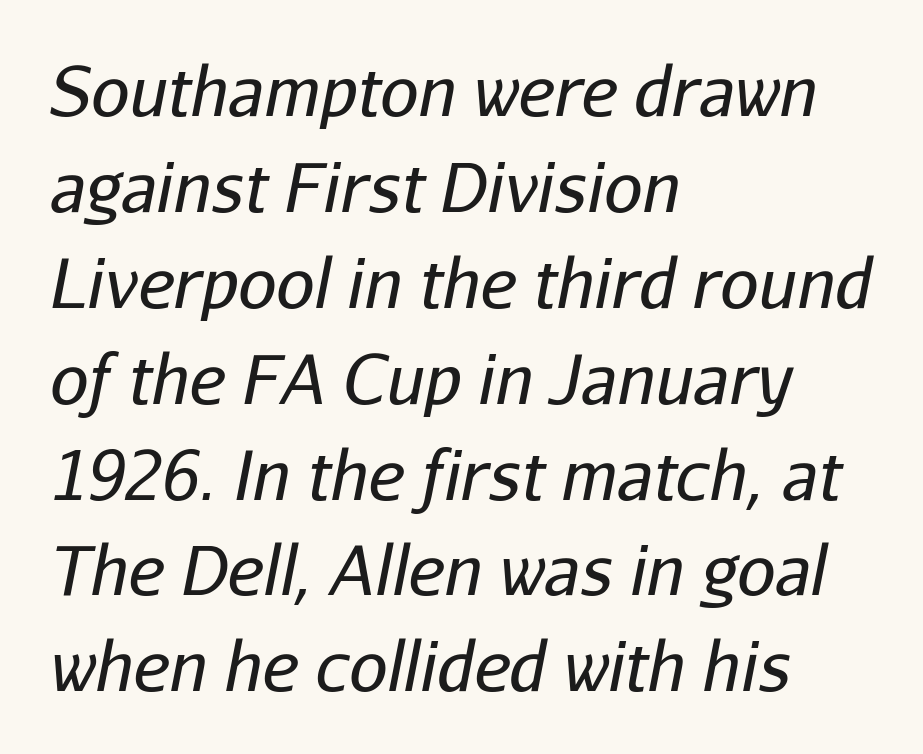
Q: Is the text bold? A: No.
Q: Is the text italic (slanted)? A: Yes, it leans right by about 11 degrees.
Q: Is the text underlined? A: No.
Q: How is the paragraph aligned? A: Left-aligned.
Q: Is the spacing between letters normal or unusually wide? A: Normal.
Q: Is the spacing between lines tight, normal or loose? A: Normal.
Q: Width (condensed, normal, or wide)? A: Normal.
Q: Stroke contrast? A: Low.
Q: x-height? A: Medium.
Q: Monospaced? A: No.
